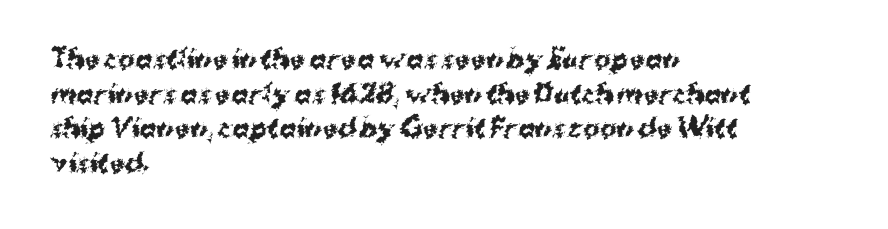
{"bold": "yes", "underline": "no", "align": "left", "line_spacing": "normal", "line_spacing_ratio": 1.39, "letter_spacing": "normal", "letter_spacing_em": 0.0, "glyph_px": 25}
